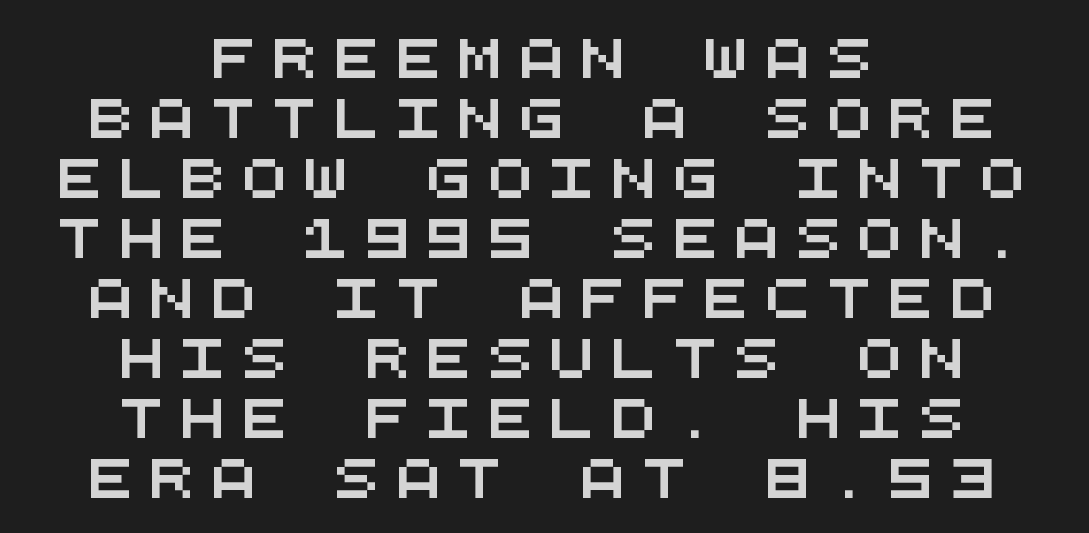
A typesetter would call this heavily tracked-out type. A centered setting, common on invitations and titles, is used for this passage. Monospaced: the letters line up in strict vertical columns. Notice how descenders clear the ascenders below comfortably — that's standard leading. This sample uses a sans-serif face. This rendering features lettering with no underline.
